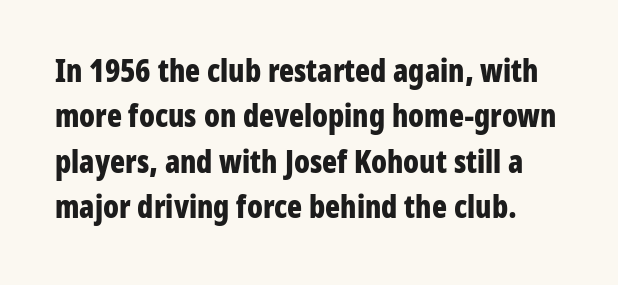
The passage shown is typed in a proportional face where columns would drift. Unlike a traditional serif, this face leaves its strokes unadorned. Only glyphs here, with clear space below each row. How are the letters spaced? Ordinarily, with no added tracking.
